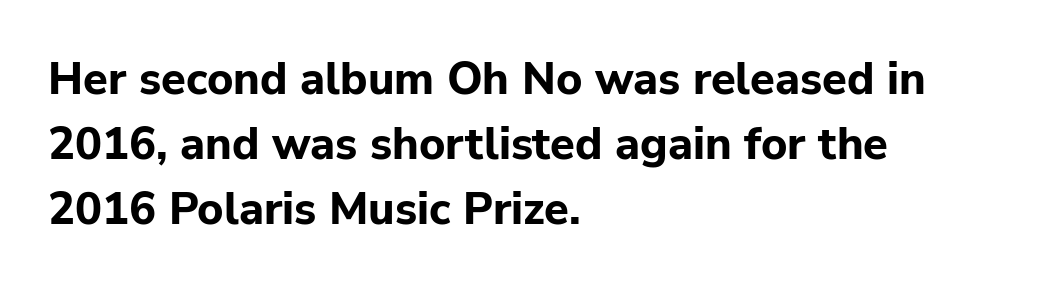
The image shows 45 px bold sans-serif type, upright; set left-aligned, normal line spacing (1.45x), normal letter spacing, not underlined; low stroke contrast and a medium x-height.
